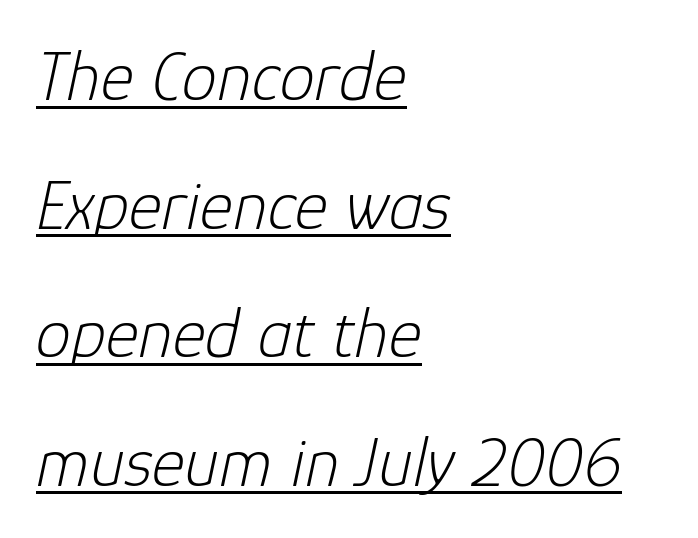
Q: Is the text bold? A: No.
Q: Is the text italic (slanted)? A: Yes, it leans right by about 12 degrees.
Q: Is the text underlined? A: Yes.
Q: How is the paragraph aligned? A: Left-aligned.
Q: Is the spacing between letters normal or unusually wide? A: Normal.
Q: Width (condensed, normal, or wide)? A: Normal.
Q: Stroke contrast? A: Low.
Q: x-height? A: Medium.
Q: Monospaced? A: No.
